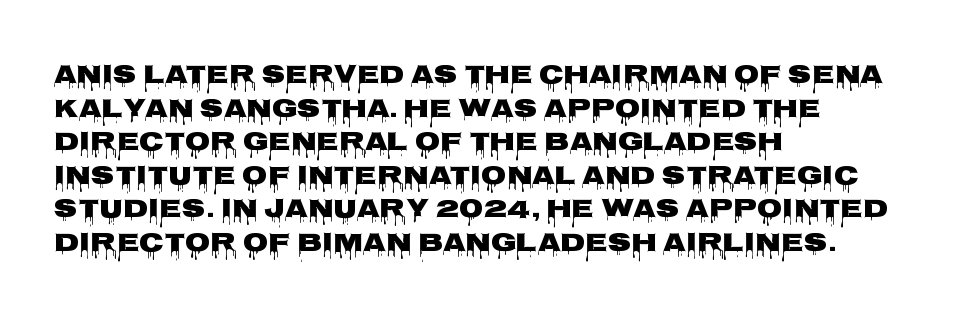
{"italic": "no", "underline": "no", "align": "left", "line_spacing": "normal", "line_spacing_ratio": 1.29, "letter_spacing": "normal", "letter_spacing_em": 0.0, "glyph_px": 26}
